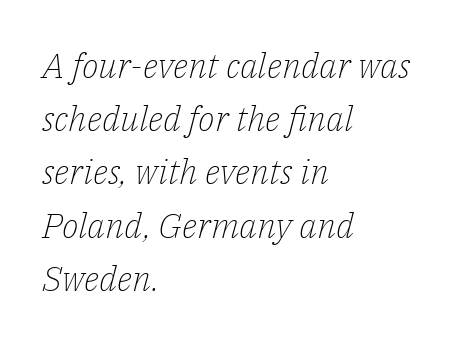
Every character sits at an angle, as italics do. Stem width sits at or under what a default text font uses. The horizontal fit of the characters is conventional and even. The text block is weighted toward the left margin, trailing off unevenly rightward.
